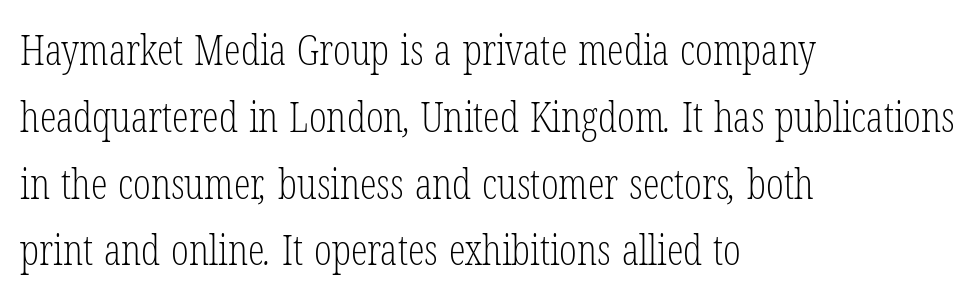
{"serif": "yes", "bold": "no", "weight": "light", "width": "condensed", "stroke_contrast": "low", "x_height": "medium", "monospaced": "no", "underline": "no", "align": "left", "line_spacing": "normal", "line_spacing_ratio": 1.59, "letter_spacing": "normal", "letter_spacing_em": 0.0, "glyph_px": 42}
